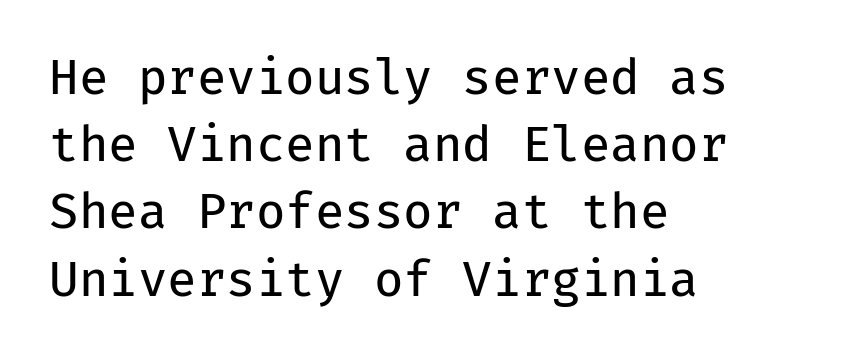
The image shows 48 px regular-weight sans-serif type, upright, monospaced; set left-aligned, normal line spacing (1.4x), normal letter spacing, not underlined; low stroke contrast and a medium x-height.
